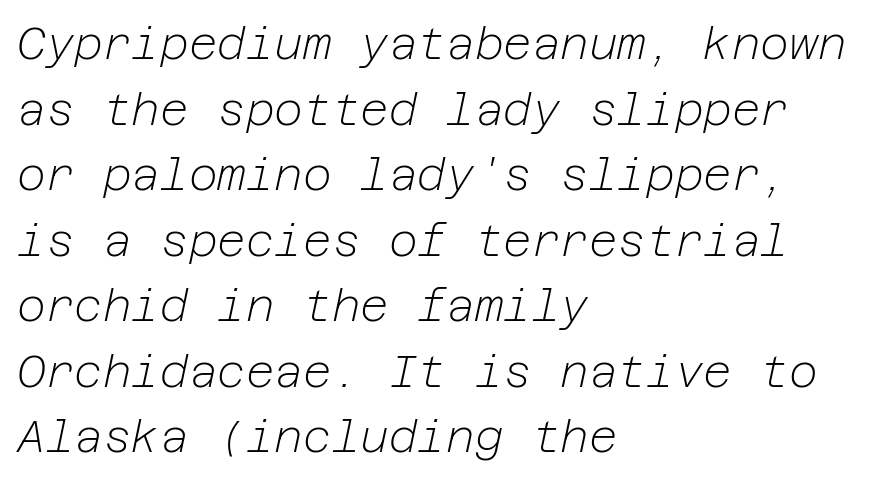
{"italic": "yes", "lean": "right", "slant_degrees": 12, "bold": "no", "weight": "light", "width": "normal", "stroke_contrast": "low", "x_height": "medium", "underline": "no", "align": "left", "line_spacing": "normal", "line_spacing_ratio": 1.49, "letter_spacing": "normal", "letter_spacing_em": 0.0, "glyph_px": 44}
